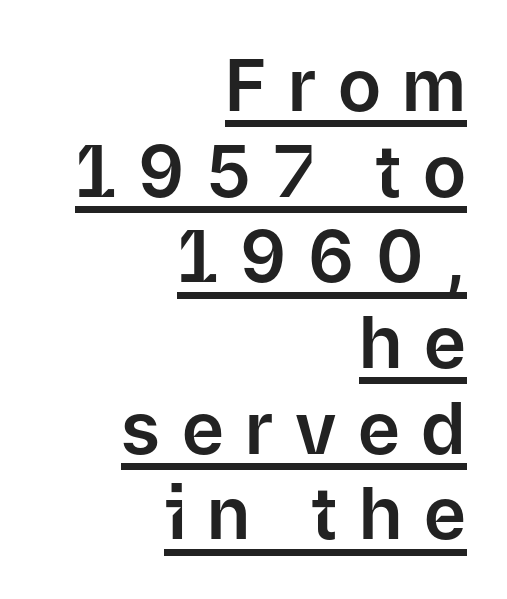
{"serif": "no", "italic": "no", "width": "normal", "stroke_contrast": "low", "x_height": "medium", "monospaced": "no", "underline": "yes", "align": "right", "line_spacing_ratio": 1.19, "letter_spacing": "wide", "letter_spacing_em": 0.3, "glyph_px": 72}
